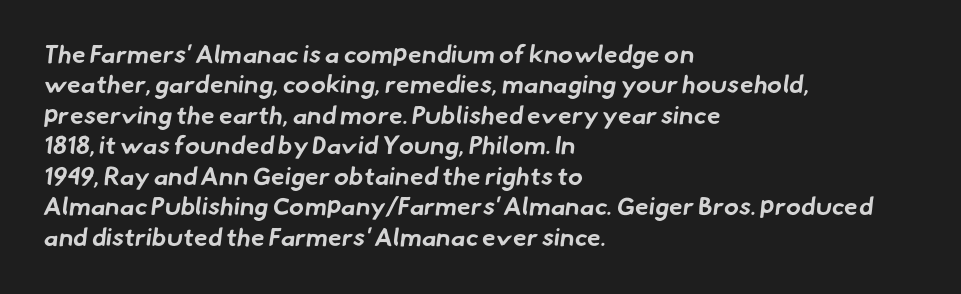
Summary of weight: heavy, a full bold. Lines of text with bare space underneath. Notice how the passage keeps a crisp vertical edge on the left only. The passage shown has conventional tracking throughout.
